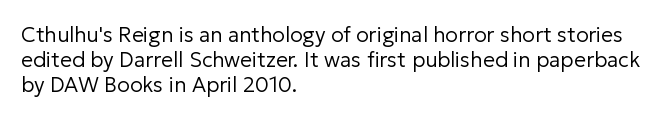
The letterforms sit shoulder to shoulder at normal distance. Typeset ragged right — the left edge is the straight one. The lettering holds an erect, upright posture throughout. Vertical stems look standard width or narrower in stroke. Beneath every word, the page is bare.
